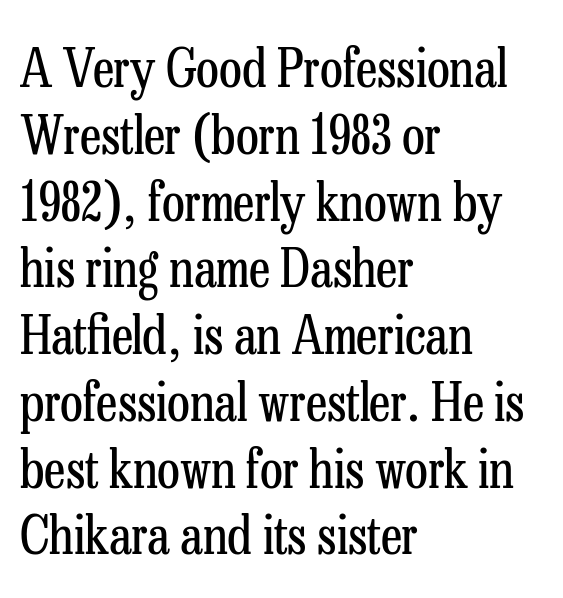
Q: Is the text bold? A: No.
Q: Is the text italic (slanted)? A: No, it is upright.
Q: Is the typeface a serif or a sans-serif typeface? A: Serif.
Q: Is the text underlined? A: No.
Q: How is the paragraph aligned? A: Left-aligned.
Q: Is the spacing between letters normal or unusually wide? A: Normal.
Q: Is the spacing between lines tight, normal or loose? A: Normal.
Q: Width (condensed, normal, or wide)? A: Condensed.
Q: Stroke contrast? A: Low.
Q: x-height? A: Medium.
Q: Monospaced? A: No.
